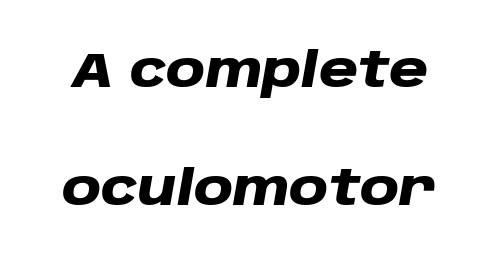
The image shows 48 px heavy, wide type, italic (leaning right); set loose line spacing (2.46x), normal letter spacing, not underlined; low stroke contrast and a large x-height.
